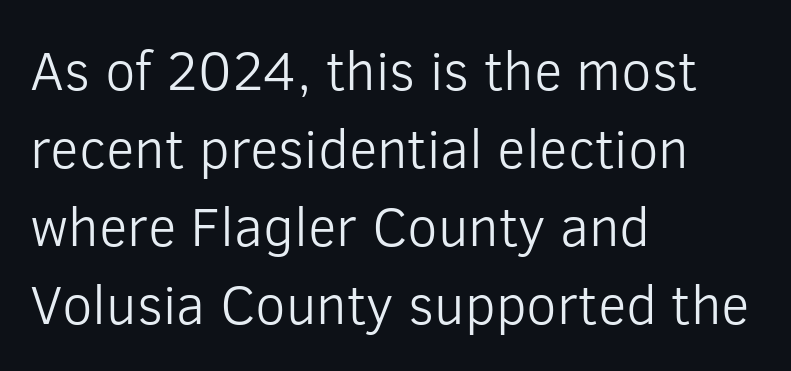
Q: Is the text bold? A: No.
Q: Is the text italic (slanted)? A: No, it is upright.
Q: Is the typeface a serif or a sans-serif typeface? A: Sans-serif.
Q: Is the text underlined? A: No.
Q: How is the paragraph aligned? A: Left-aligned.
Q: Is the spacing between letters normal or unusually wide? A: Normal.
Q: Is the spacing between lines tight, normal or loose? A: Normal.
Q: Width (condensed, normal, or wide)? A: Normal.
Q: Stroke contrast? A: Low.
Q: x-height? A: Medium.
Q: Monospaced? A: No.
